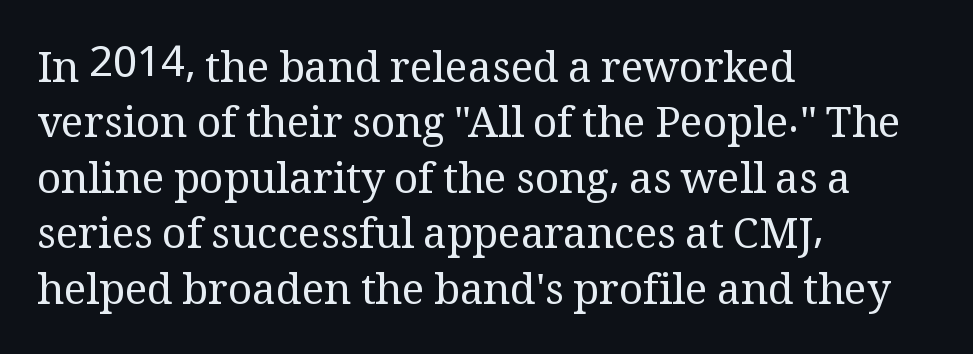
Q: Is the text bold? A: No.
Q: Is the text italic (slanted)? A: No, it is upright.
Q: Is the typeface a serif or a sans-serif typeface? A: Serif.
Q: Is the text underlined? A: No.
Q: How is the paragraph aligned? A: Left-aligned.
Q: Is the spacing between letters normal or unusually wide? A: Normal.
Q: Is the spacing between lines tight, normal or loose? A: Normal.
Q: Width (condensed, normal, or wide)? A: Normal.
Q: Stroke contrast? A: Medium.
Q: x-height? A: Medium.
Q: Monospaced? A: No.
